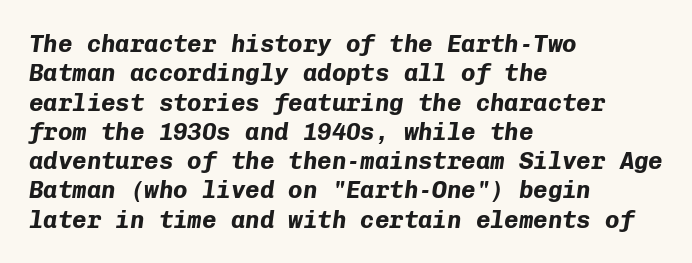
Line beginnings align vertically; line endings do not. Caption: bold face, heavy strokes. Yep, that's italic — everything's leaning. Tracking here is standard; glyphs follow each other at the usual distance.
